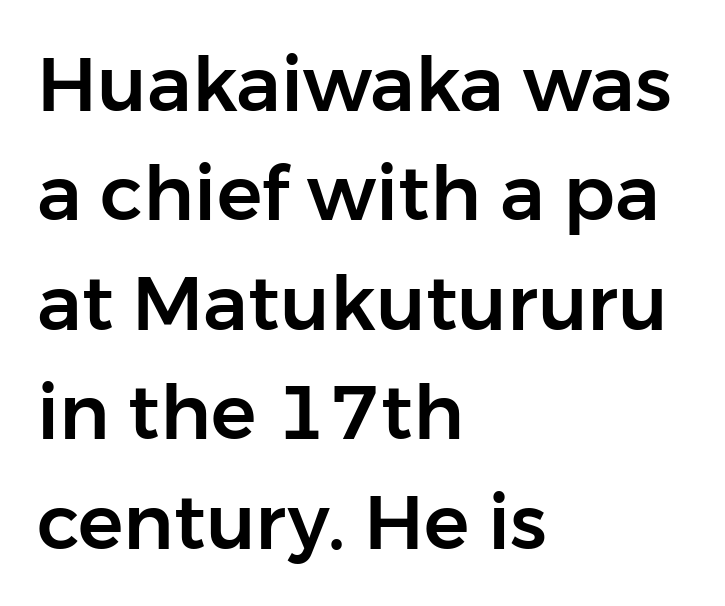
The image shows 76 px sans-serif type, upright; set left-aligned, normal line spacing (1.44x), normal letter spacing, not underlined; low stroke contrast and a medium x-height.
